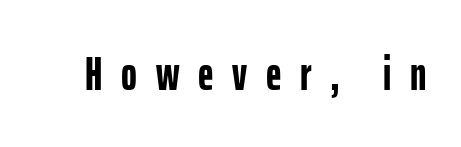
The image shows 48 px semibold, condensed sans-serif type, upright; set unusually wide letter spacing (+0.39 em), not underlined; low stroke contrast and a medium x-height.
